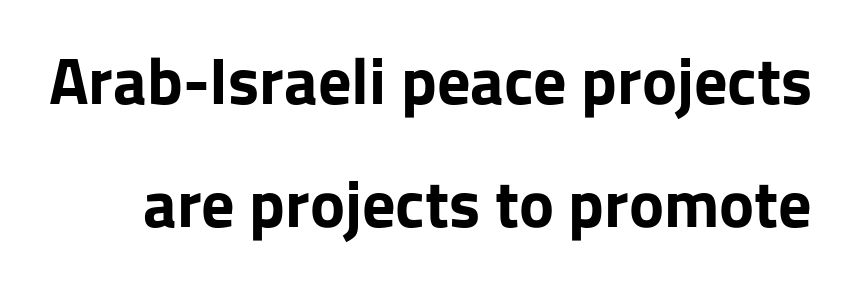
Strong, thick strokes mark this as bold type. These lines were composed using upright roman letters. Short note: letters normally spaced. The passage shown is typed in a proportional face where columns would drift. The rendering shows plain stroke endings on the letterforms — a sans-serif design.
